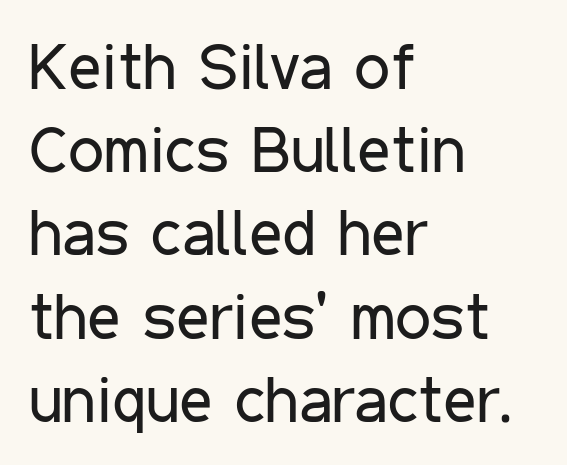
{"serif": "no", "italic": "no", "bold": "no", "weight": "regular", "width": "condensed", "stroke_contrast": "low", "x_height": "medium", "monospaced": "no", "underline": "no", "align": "left", "line_spacing": "normal", "line_spacing_ratio": 1.3, "letter_spacing": "normal", "letter_spacing_em": 0.0, "glyph_px": 64}
